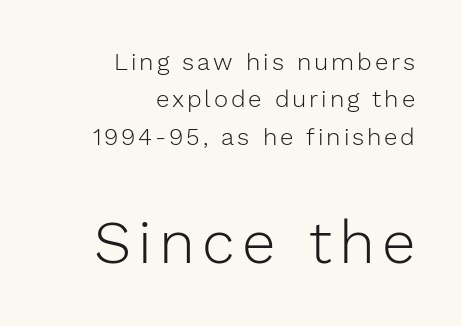
{"serif": "no", "italic": "no", "bold": "no", "weight": "light", "width": "normal", "stroke_contrast": "low", "x_height": "medium", "monospaced": "no", "underline": "no", "align": "right", "line_spacing": "normal", "line_spacing_ratio": 1.56, "larger_block": "second", "size_ratio": 2.5, "glyph_px": 60}
